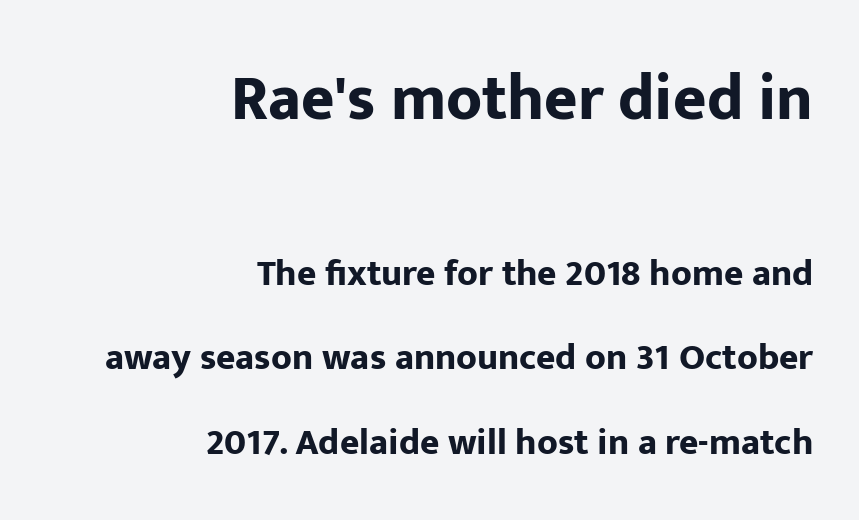
Underlining? Definitely not there. Regarding serifs, this sample does without them. A typesetter would call this proportional, since set widths differ per character. Notice the wide empty band between every row — that's loose leading.
